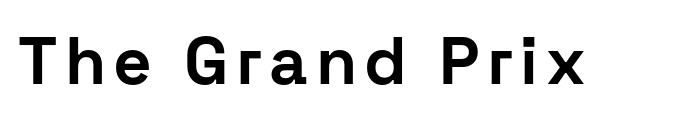
The rendering uses a bold face; every stroke is thick and dark. Honestly, there is no underline to notice here at all. Character widths vary here, with narrow letters taking less room than wide ones. This is sans-serif lettering, the kind often seen on screens and signage. If you drew a line through each stem, it would be perfectly vertical.
